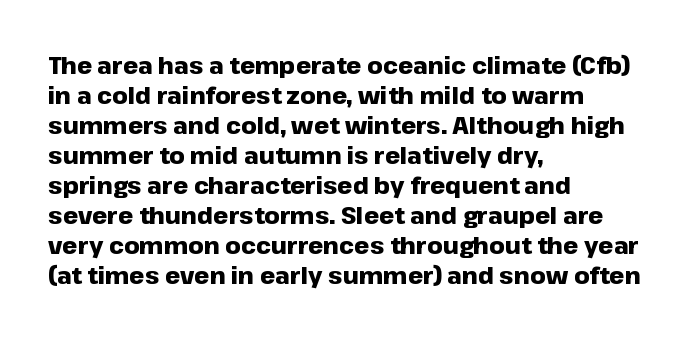
The image shows 24 px bold type, upright; set left-aligned, normal line spacing (1.25x), normal letter spacing, not underlined.
